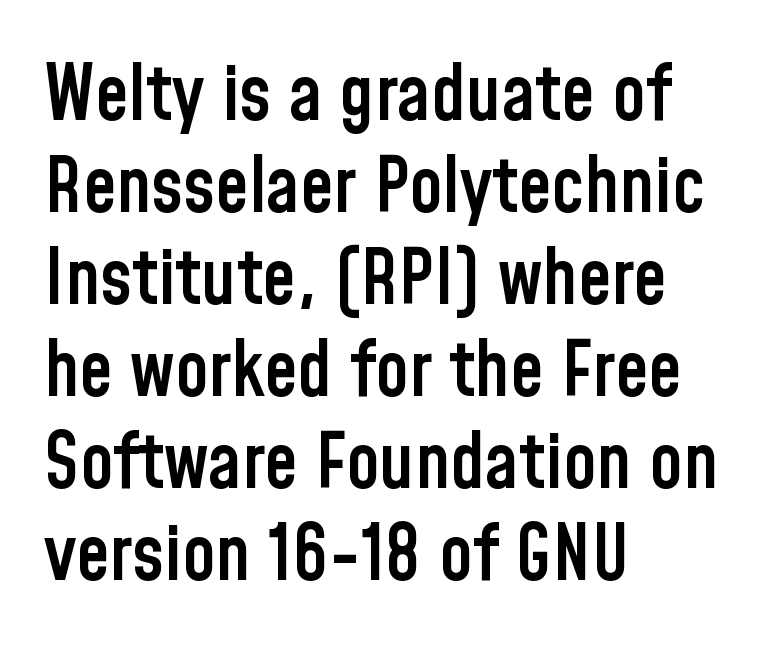
Q: Is the text bold? A: Semi-bold.
Q: Is the text italic (slanted)? A: No, it is upright.
Q: Is the typeface a serif or a sans-serif typeface? A: Sans-serif.
Q: Is the text underlined? A: No.
Q: How is the paragraph aligned? A: Left-aligned.
Q: Is the spacing between letters normal or unusually wide? A: Normal.
Q: Width (condensed, normal, or wide)? A: Condensed.
Q: Stroke contrast? A: Low.
Q: x-height? A: Medium.
Q: Monospaced? A: No.
